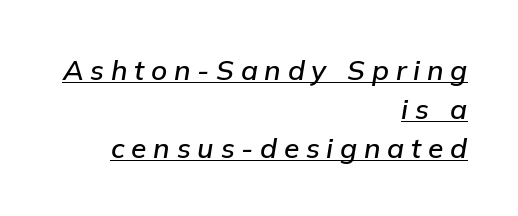
Q: Is the text italic (slanted)? A: Yes, it leans right by about 9 degrees.
Q: Is the text underlined? A: Yes.
Q: How is the paragraph aligned? A: Right-aligned.
Q: Is the spacing between letters normal or unusually wide? A: Unusually wide.
Q: Is the spacing between lines tight, normal or loose? A: Normal.
Q: Width (condensed, normal, or wide)? A: Normal.
Q: Stroke contrast? A: Low.
Q: x-height? A: Medium.
Q: Monospaced? A: No.
